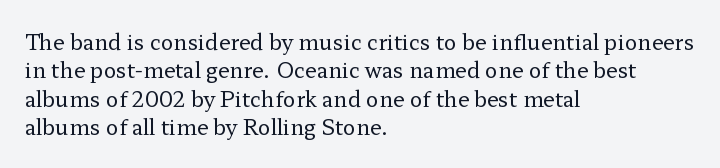
Evenly set lines give the paragraph a standard silhouette. Students, note that the glyphs here touch the page at normal intervals. In terms of posture, this sample is upright. Typeset ragged right — the left edge is the straight one.
